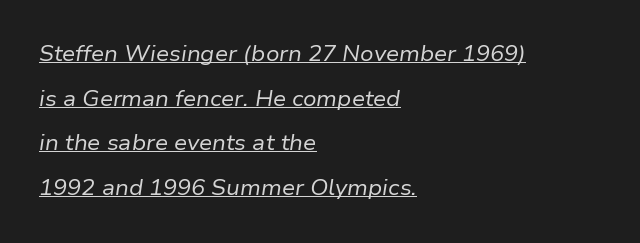
Ink coverage per letter is moderate at most. Vertical spacing — loose. What stands out about the letter spacing? Nothing — it is the standard amount. The text block is weighted toward the left margin, trailing off unevenly rightward. Quick note: italic. The typesetter has applied underlining to the passage shown.
